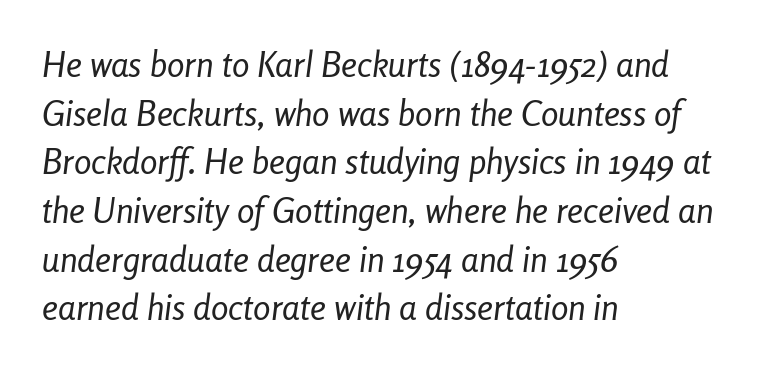
Q: Is the text bold? A: No.
Q: Is the text italic (slanted)? A: Yes, it leans right by about 8 degrees.
Q: Is the text underlined? A: No.
Q: How is the paragraph aligned? A: Left-aligned.
Q: Is the spacing between letters normal or unusually wide? A: Normal.
Q: Is the spacing between lines tight, normal or loose? A: Normal.
Q: Width (condensed, normal, or wide)? A: Condensed.
Q: Stroke contrast? A: Low.
Q: x-height? A: Medium.
Q: Monospaced? A: No.
